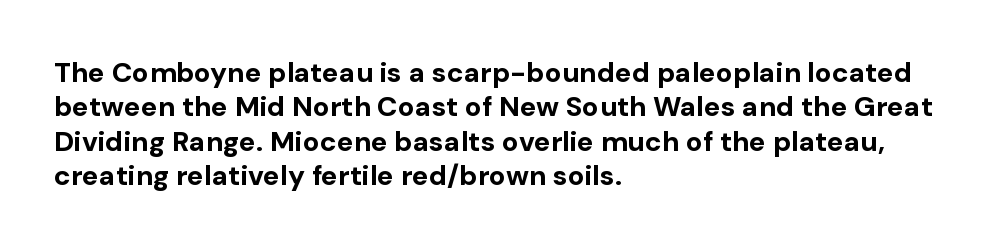
{"serif": "no", "italic": "no", "bold": "yes", "weight": "bold", "width": "normal", "stroke_contrast": "low", "x_height": "medium", "monospaced": "no", "underline": "no", "align": "left", "line_spacing_ratio": 1.23, "letter_spacing": "normal", "letter_spacing_em": 0.0, "glyph_px": 28}
